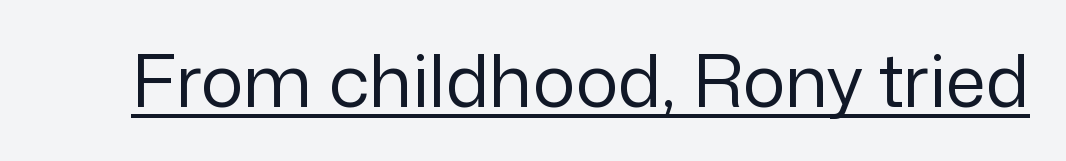
Character widths vary here, with narrow letters taking less room than wide ones. Inter-character spacing is left at the font's built-in metrics. Ascenders rise straight up at ninety degrees. A typesetter would label this face a sans.
